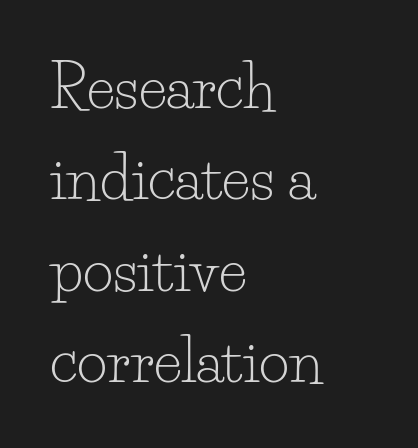
The image shows 59 px light serif type, upright; set left-aligned, normal line spacing (1.55x), normal letter spacing, not underlined; low stroke contrast and a small x-height.
